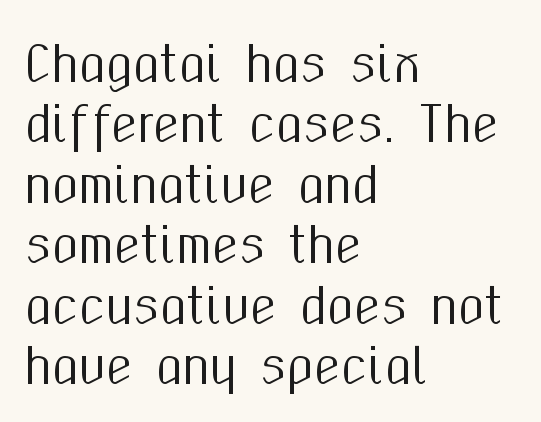
The image shows 48 px condensed sans-serif type, upright; set left-aligned, normal line spacing (1.26x), normal letter spacing, not underlined; medium stroke contrast and a medium x-height.
